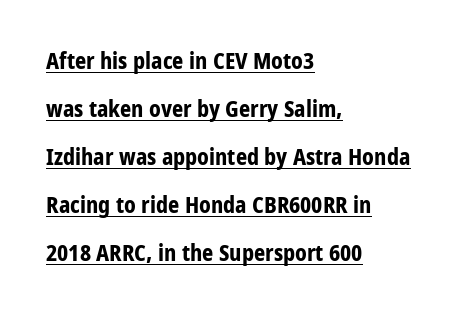
Regarding leading, the lines here are spaced well apart. Between one letter and the next there's only the usual sliver of space. Nope, not italic — everything's standing straight. A continuous stroke trails under the words, as in a hyperlink.
